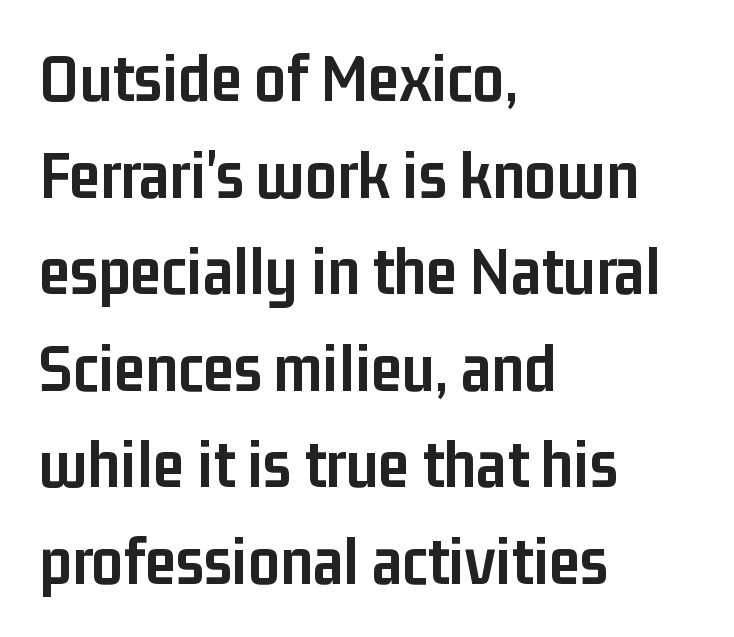
{"serif": "no", "italic": "no", "bold": "yes", "weight": "semibold", "width": "condensed", "stroke_contrast": "low", "x_height": "medium", "monospaced": "no", "underline": "no", "align": "left", "line_spacing": "normal", "line_spacing_ratio": 1.38, "letter_spacing": "normal", "letter_spacing_em": 0.0, "glyph_px": 70}
